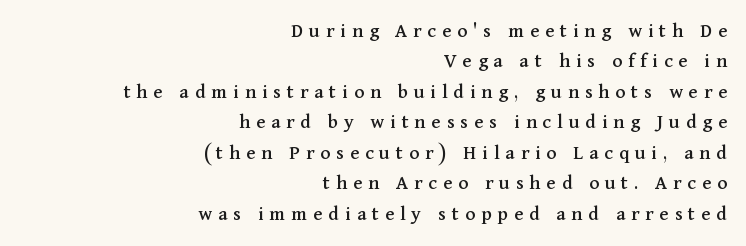
The image shows 21 px text type, upright; set right-aligned, normal line spacing (1.45x), unusually wide letter spacing (+0.28 em), not underlined.
